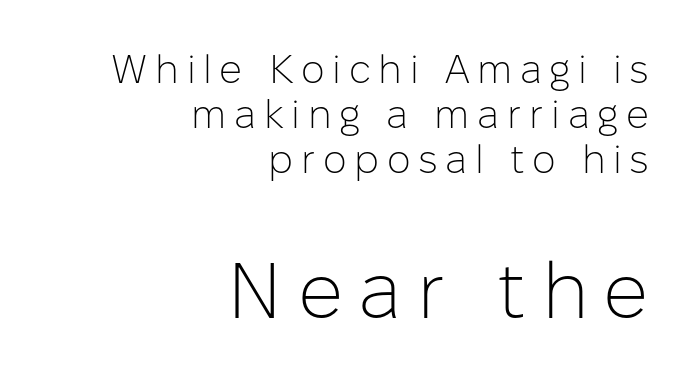
Q: Is the text bold? A: No.
Q: Is the text italic (slanted)? A: No, it is upright.
Q: Is the typeface a serif or a sans-serif typeface? A: Sans-serif.
Q: Is the text underlined? A: No.
Q: How is the paragraph aligned? A: Right-aligned.
Q: Is the spacing between lines tight, normal or loose? A: Tight.
Q: Which block of text is set in a larger size, the first (top) or the second (bottom)? A: The second (bottom) one.
Q: Width (condensed, normal, or wide)? A: Normal.
Q: Stroke contrast? A: Low.
Q: x-height? A: Medium.
Q: Monospaced? A: No.
